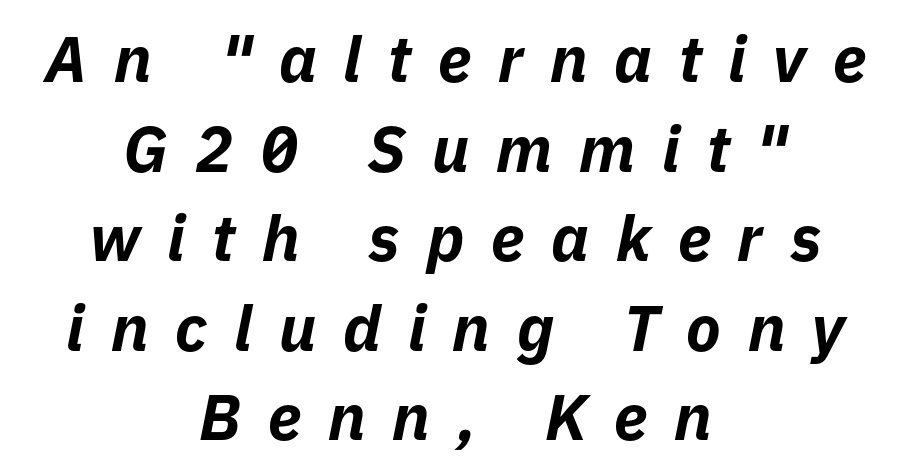
{"italic": "yes", "lean": "right", "slant_degrees": 11, "bold": "yes", "weight": "bold", "width": "normal", "stroke_contrast": "low", "x_height": "medium", "monospaced": "no", "underline": "no", "align": "center", "line_spacing": "normal", "line_spacing_ratio": 1.4, "letter_spacing": "wide", "letter_spacing_em": 0.42, "glyph_px": 64}
